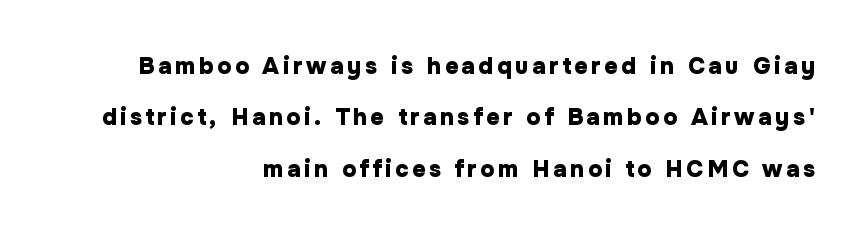
The image shows 23 px bold type, upright; set right-aligned, loose line spacing (2.23x), not underlined.
